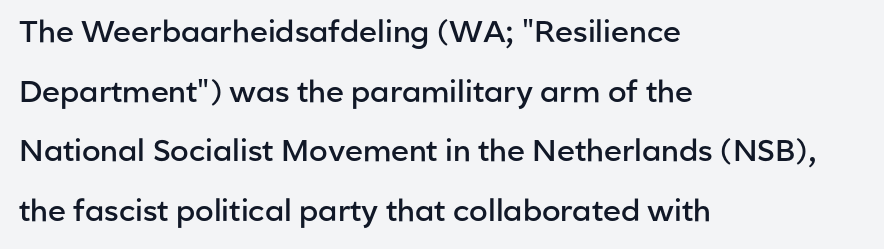
{"serif": "no", "italic": "no", "bold": "semi", "weight": "semibold", "width": "normal", "stroke_contrast": "low", "x_height": "medium", "monospaced": "no", "underline": "no", "align": "left", "line_spacing": "loose", "line_spacing_ratio": 1.99, "letter_spacing": "normal", "letter_spacing_em": 0.0, "glyph_px": 30}
